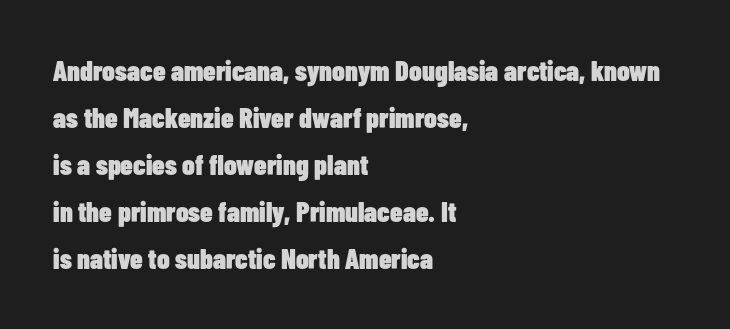
Q: Is the text bold? A: Yes.
Q: Is the text italic (slanted)? A: No, it is upright.
Q: Is the typeface a serif or a sans-serif typeface? A: Sans-serif.
Q: Is the text underlined? A: No.
Q: How is the paragraph aligned? A: Left-aligned.
Q: Is the spacing between letters normal or unusually wide? A: Normal.
Q: Is the spacing between lines tight, normal or loose? A: Normal.
Q: Width (condensed, normal, or wide)? A: Condensed.
Q: Stroke contrast? A: Low.
Q: x-height? A: Medium.
Q: Monospaced? A: No.
